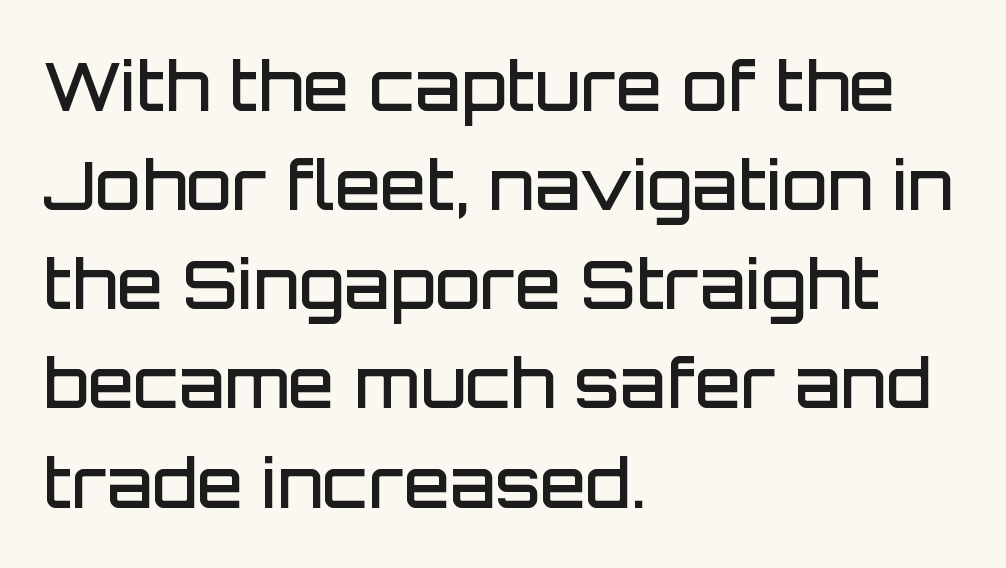
The passage shown is typed in a proportional face where columns would drift. To sum up the face: it is a sans, with no serifs. Italic? Not at all — the glyphs are vertical. A bare baseline throughout the passage. The rows are spaced the way most documents space them. Students, this is semibold: more ink than regular, less than bold.
